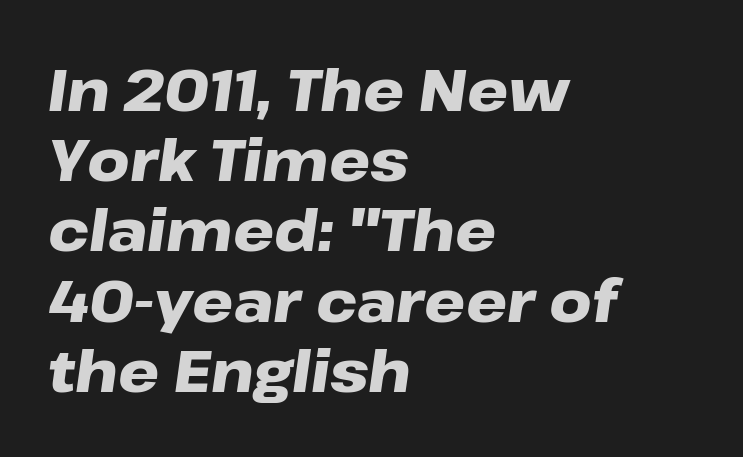
Q: Is the text bold? A: Yes.
Q: Is the text italic (slanted)? A: Yes, it leans right by about 8 degrees.
Q: Is the text underlined? A: No.
Q: How is the paragraph aligned? A: Left-aligned.
Q: Is the spacing between letters normal or unusually wide? A: Normal.
Q: Width (condensed, normal, or wide)? A: Wide.
Q: Stroke contrast? A: Low.
Q: x-height? A: Medium.
Q: Monospaced? A: No.
